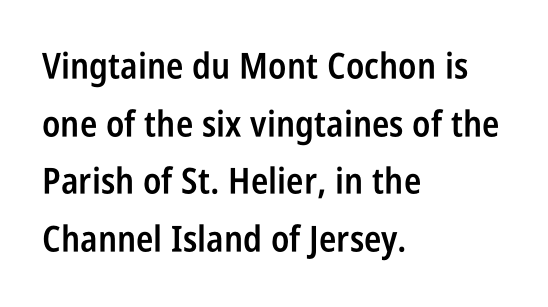
Font category for this specimen: sans-serif. The specimen omits any rule beneath the text block's lines. Rendered with straight, roman letterforms. Line beginnings align vertically; line endings do not.
